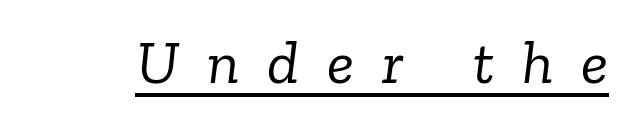
Regarding serifs, this sample has them. Stems here are at most as thick as an everyday book face. Observe the lean: these are italic letterforms. Display-style spreading of the glyphs; the letterfit is very open. The passage shown is typed in a proportional face where columns would drift.
